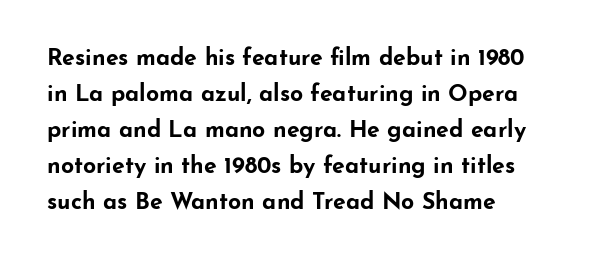
The image shows 23 px bold type, upright; set left-aligned, normal line spacing (1.56x), normal letter spacing, not underlined.
